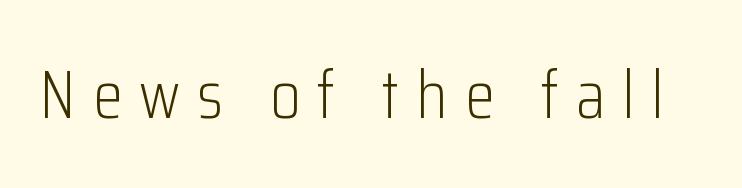
Q: Is the text bold? A: No.
Q: Is the text italic (slanted)? A: No, it is upright.
Q: Is the typeface a serif or a sans-serif typeface? A: Sans-serif.
Q: Is the text underlined? A: No.
Q: Is the spacing between letters normal or unusually wide? A: Unusually wide.
Q: Width (condensed, normal, or wide)? A: Condensed.
Q: Stroke contrast? A: Low.
Q: x-height? A: Medium.
Q: Monospaced? A: No.
